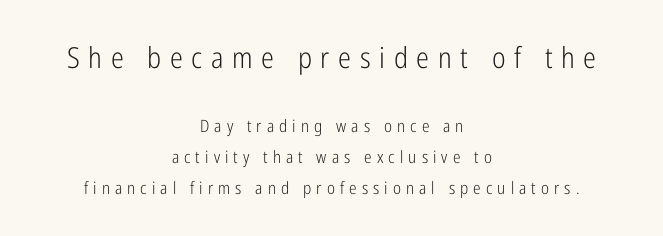
Q: Is the text bold? A: No.
Q: Is the text italic (slanted)? A: No, it is upright.
Q: Is the typeface a serif or a sans-serif typeface? A: Sans-serif.
Q: Is the text underlined? A: No.
Q: How is the paragraph aligned? A: Centered.
Q: Is the spacing between letters normal or unusually wide? A: Unusually wide.
Q: Which block of text is set in a larger size, the first (top) or the second (bottom)? A: The first (top) one.
Q: Width (condensed, normal, or wide)? A: Condensed.
Q: Stroke contrast? A: Low.
Q: x-height? A: Medium.
Q: Monospaced? A: No.
